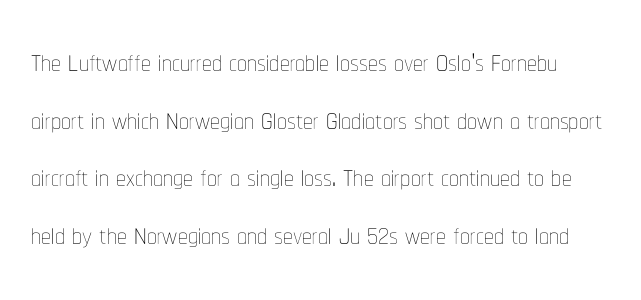
This is the regular roman posture of the typeface. Honestly, there is no underline to notice here at all. The cut favours lightness, reaching ordinary text weight at its darkest. The line texture is even and compact thanks to regular tracking. The space between consecutive lines is moderate. Think of a printed novel: that variable character pitch is what you see here.
